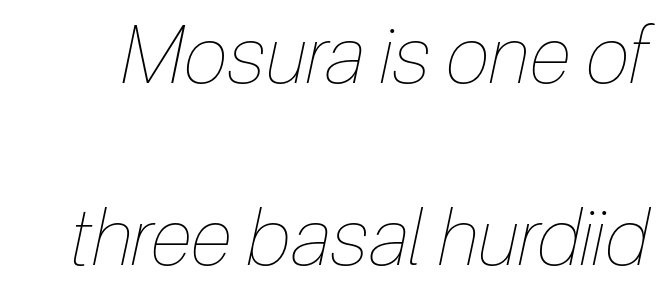
The image shows 80 px thin, condensed type, italic (leaning right); set loose line spacing (2.27x), normal letter spacing, not underlined; low stroke contrast and a medium x-height.
